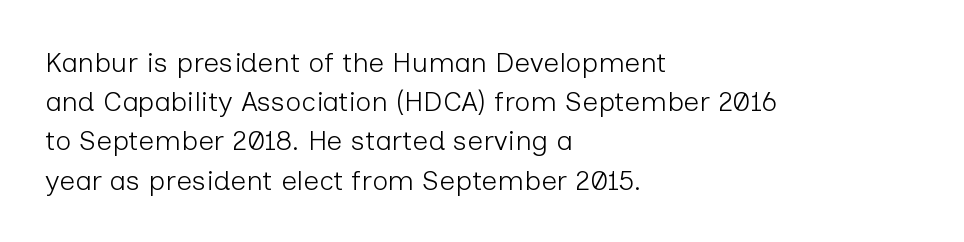
The characters display no serif detailing; their extremities are plain. Quick note: underline off. No italicization has been applied; the sample stays upright. The block of text has a typical density, with ordinary space between rows. The characters are drawn with everyday or finer stroke widths. Nobody touched the tracking dial on this one.
